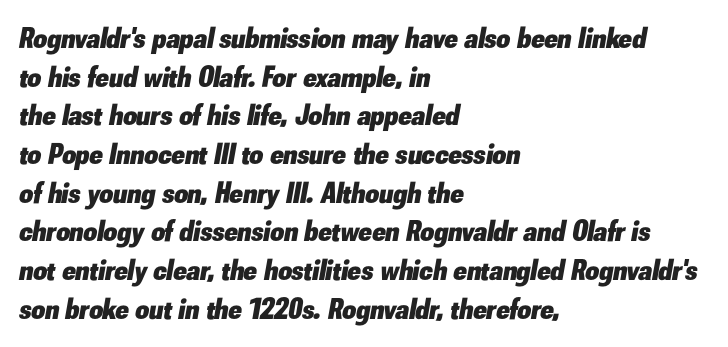
{"italic": "yes", "lean": "right", "slant_degrees": 10, "bold": "yes", "weight": "heavy", "width": "normal", "stroke_contrast": "low", "x_height": "small", "monospaced": "no", "underline": "no", "align": "left", "line_spacing": "normal", "line_spacing_ratio": 1.29, "letter_spacing": "normal", "letter_spacing_em": 0.0, "glyph_px": 30}
